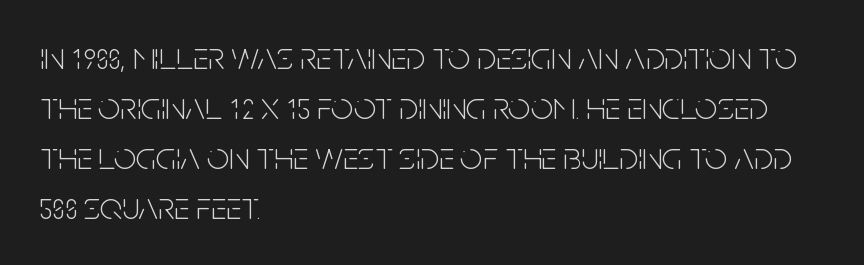
Is this a sans? Yes — the strokes have no serifs. The string is rendered with underlining switched off. The lines sit at an ordinary, default distance from one another. The typeface has the unassuming heft of standard copy or less. Notice how the stems are strictly vertical — no italics here. Short note: letters normally spaced.
